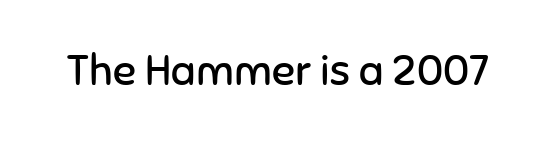
{"serif": "no", "italic": "no", "bold": "no", "weight": "regular", "width": "normal", "stroke_contrast": "low", "x_height": "medium", "monospaced": "no", "underline": "no", "letter_spacing": "normal", "letter_spacing_em": 0.0, "glyph_px": 43}
